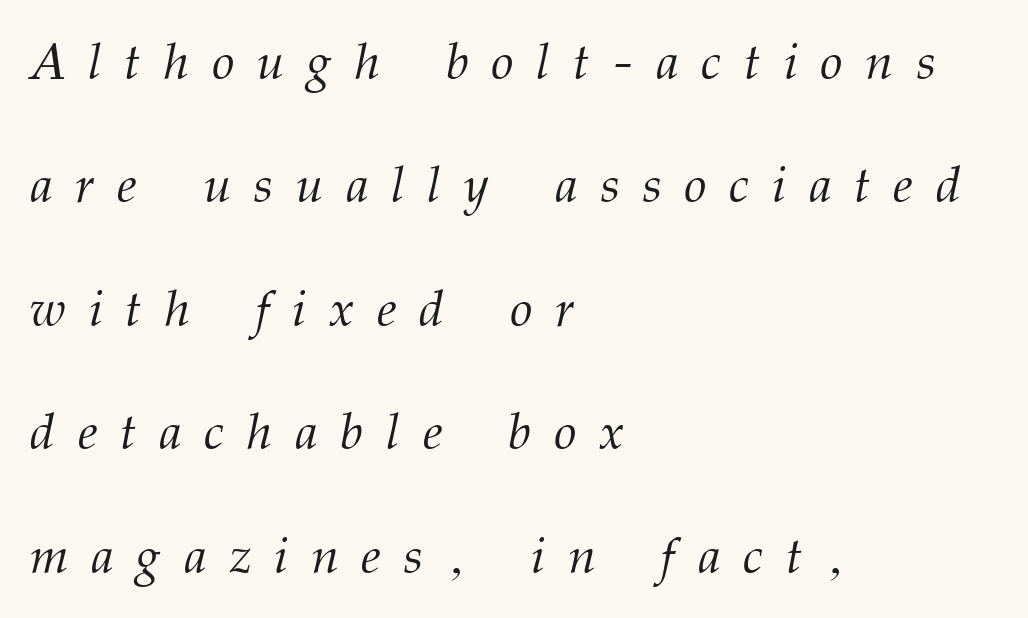
The image shows 51 px light serif type, italic (leaning right); set left-aligned, loose line spacing (2.42x), unusually wide letter spacing (+0.45 em), not underlined; medium stroke contrast and a medium x-height.
